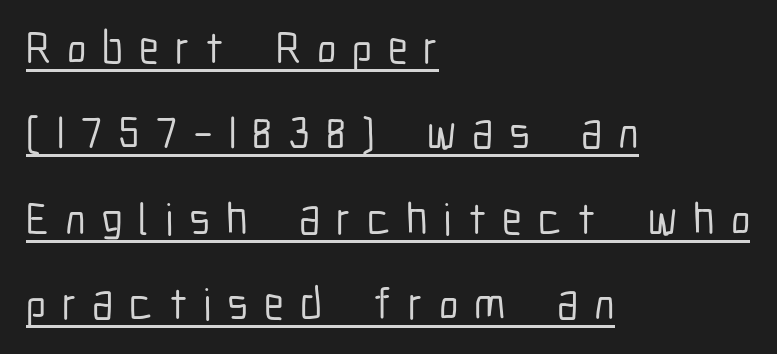
The rendering shows plain stroke endings on the letterforms — a sans-serif design. How are the letters spaced? Widely, with obvious added tracking. Honestly, the underline is the first thing you notice here. This sample has the flowing, uneven cadence of proportional lettering.
